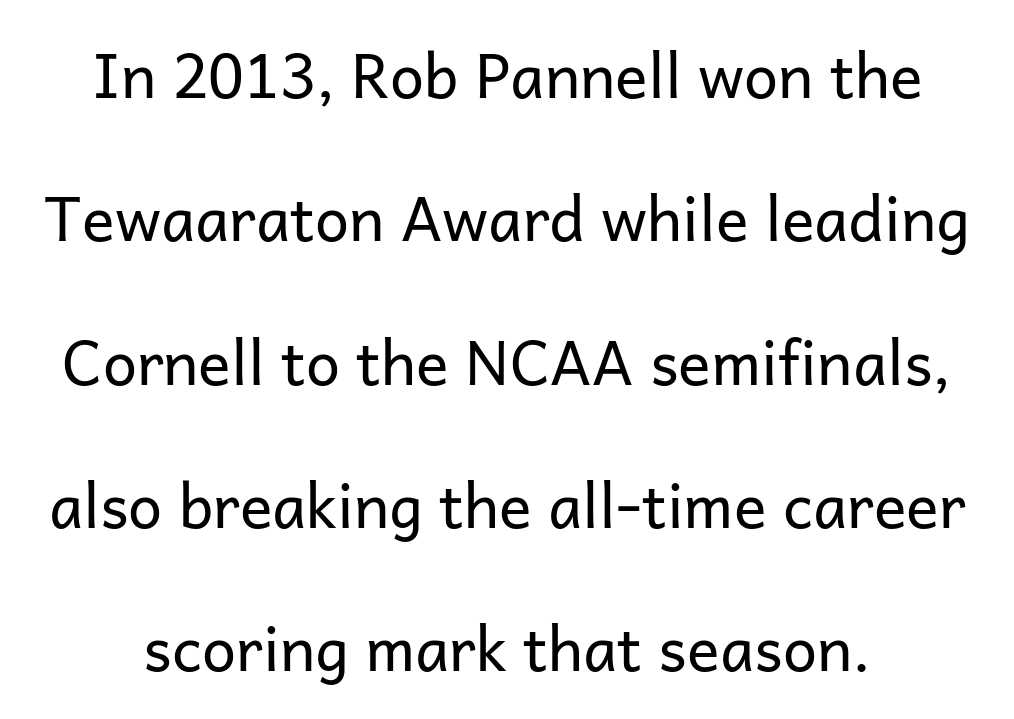
Every stem runs plumb, perpendicular to the baseline. What's the leading like? Stretched, with rows far apart. Glyph-to-glyph distance matches everyday printed text. No letter is thick-stroked: the sample isn't bold.
